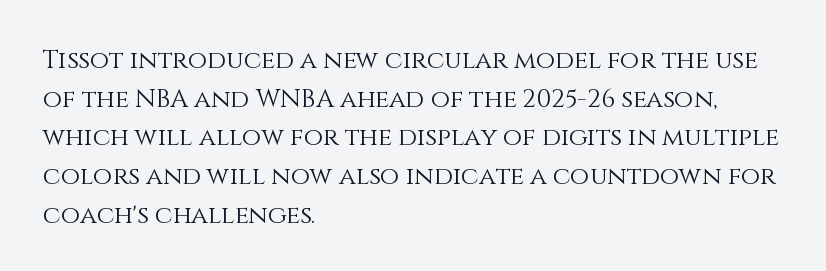
The image shows 25 px text type, upright; set left-aligned, normal line spacing (1.55x), normal letter spacing, not underlined.
